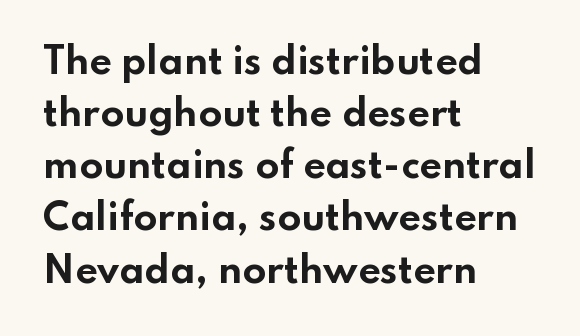
The image shows 35 px bold, wide sans-serif type, upright; set left-aligned, normal line spacing (1.49x), normal letter spacing, not underlined; low stroke contrast and a small x-height.
